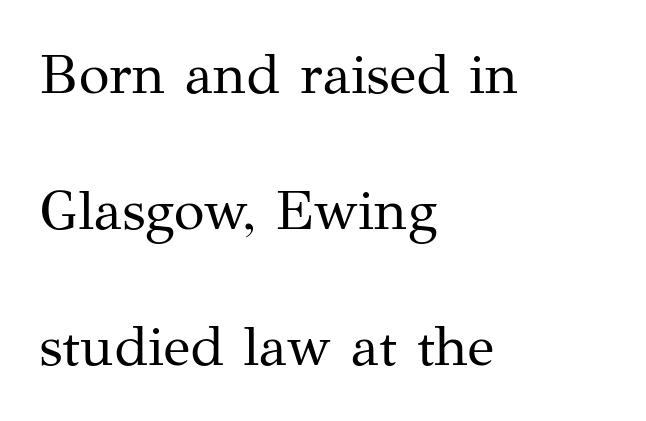
The image shows 56 px regular-weight serif type, upright; set left-aligned, loose line spacing (2.43x), normal letter spacing, not underlined; medium stroke contrast and a medium x-height.
